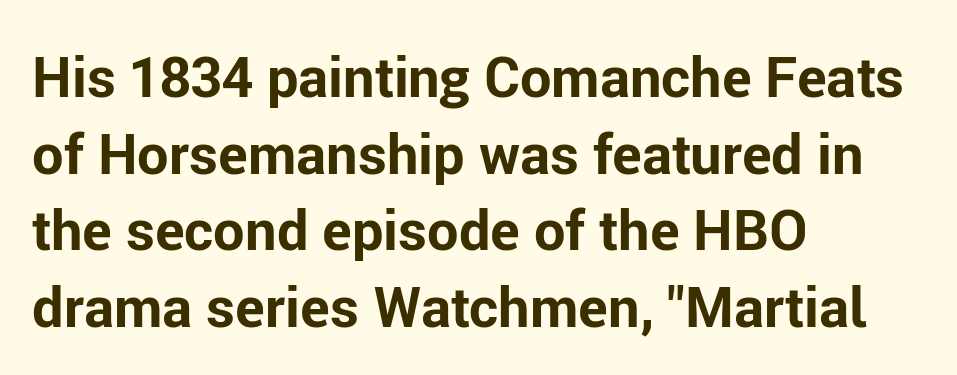
{"serif": "no", "italic": "no", "bold": "yes", "weight": "bold", "width": "normal", "stroke_contrast": "low", "x_height": "medium", "monospaced": "no", "underline": "no", "align": "left", "line_spacing": "normal", "line_spacing_ratio": 1.37, "letter_spacing": "normal", "letter_spacing_em": 0.0, "glyph_px": 56}
